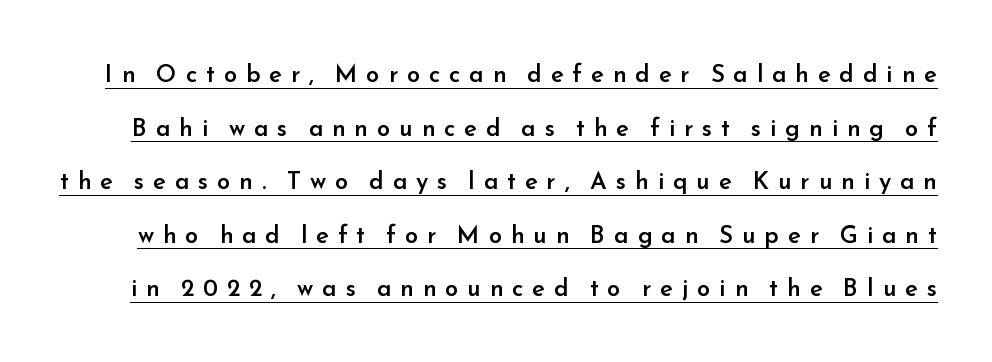
Vertical spacing — loose. Each word looks stretched out because of the extra space between its letters. Ordinary non-slanted type is in use. This is the in-between weight designers call semibold or demi. Every word sits above its own underline.
